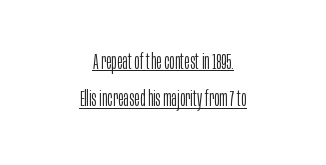
The image shows 21 px text type, upright; set centered, line spacing 1.78x, normal letter spacing, underlined.
